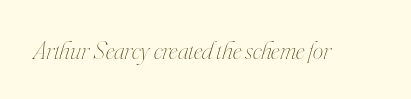
{"italic": "yes", "lean": "right", "slant_degrees": 16, "bold": "no", "underline": "no", "letter_spacing": "normal", "letter_spacing_em": 0.0, "glyph_px": 26}
